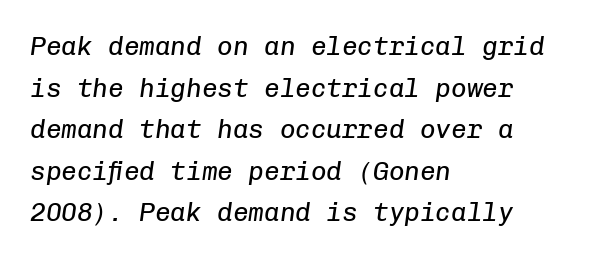
Q: Is the text bold? A: No.
Q: Is the text italic (slanted)? A: Yes, it leans right by about 8 degrees.
Q: Is the text underlined? A: No.
Q: How is the paragraph aligned? A: Left-aligned.
Q: Is the spacing between letters normal or unusually wide? A: Normal.
Q: Is the spacing between lines tight, normal or loose? A: Normal.
